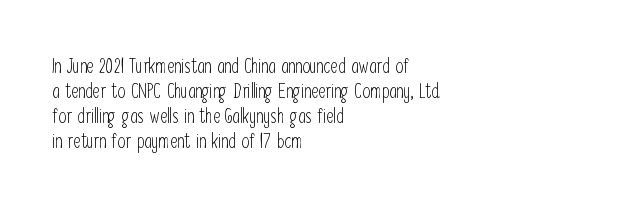
{"italic": "no", "bold": "no", "underline": "no", "align": "left", "line_spacing": "normal", "line_spacing_ratio": 1.25, "letter_spacing": "normal", "letter_spacing_em": 0.0, "glyph_px": 20}
